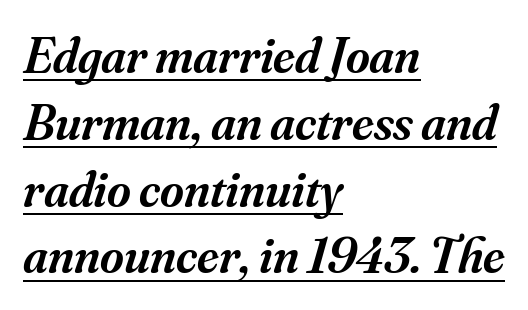
{"serif": "yes", "italic": "yes", "lean": "right", "slant_degrees": 16, "bold": "semi", "weight": "semibold", "width": "normal", "stroke_contrast": "medium", "x_height": "small", "monospaced": "no", "underline": "yes", "align": "left", "line_spacing": "normal", "line_spacing_ratio": 1.31, "letter_spacing": "normal", "letter_spacing_em": 0.0, "glyph_px": 51}
